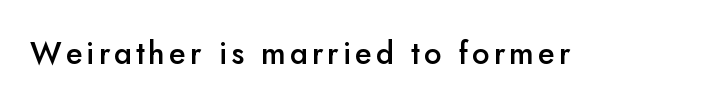
Typesetter's note: demi weight, one step under bold. The specimen omits any rule beneath the text block's lines. Note the varied advance widths — an 'i' is clearly narrower than an 'm'. Every stem runs plumb, perpendicular to the baseline.
